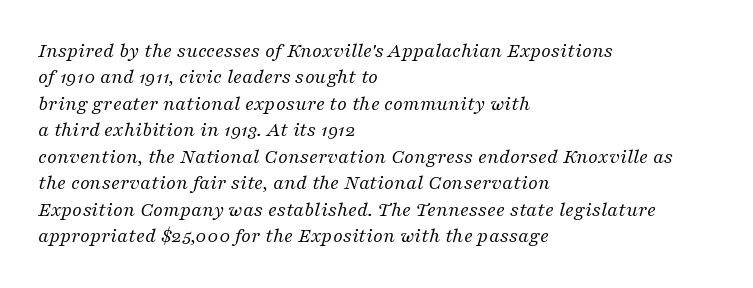
The image shows 21 px text type, italic (leaning right); set left-aligned, normal line spacing (1.26x), normal letter spacing, not underlined.
